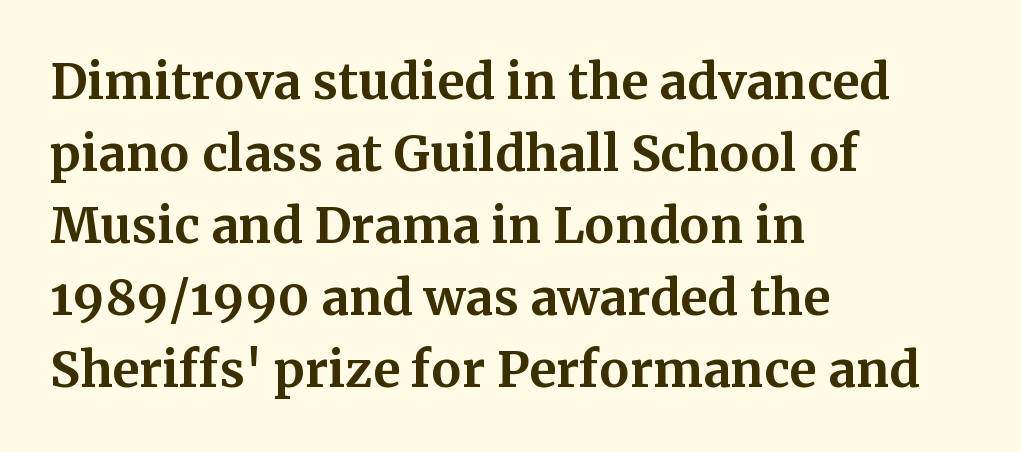
{"serif": "yes", "italic": "no", "bold": "yes", "weight": "bold", "width": "normal", "stroke_contrast": "medium", "x_height": "medium", "monospaced": "no", "underline": "no", "align": "left", "line_spacing": "normal", "line_spacing_ratio": 1.47, "letter_spacing": "normal", "letter_spacing_em": 0.0, "glyph_px": 49}
